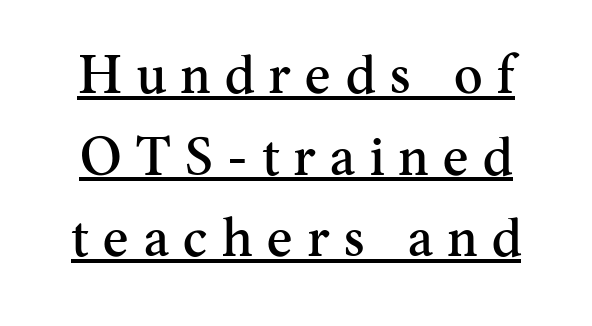
{"serif": "yes", "italic": "no", "width": "normal", "stroke_contrast": "medium", "x_height": "small", "monospaced": "no", "underline": "yes", "line_spacing": "normal", "line_spacing_ratio": 1.51, "letter_spacing": "wide", "letter_spacing_em": 0.27, "glyph_px": 54}
